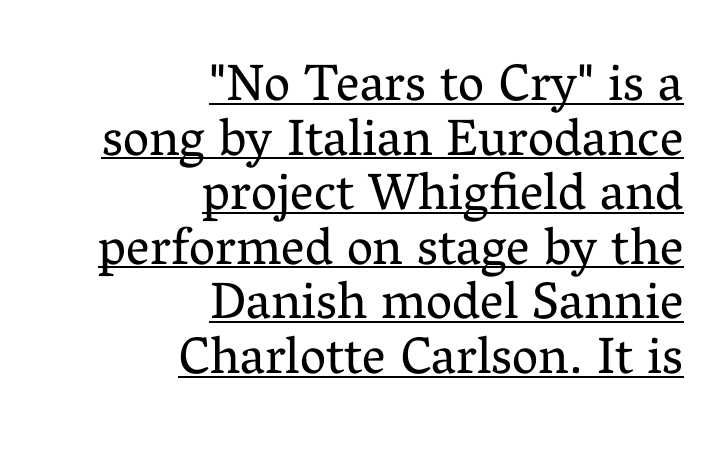
The lines are packed closely together with very little leading. Layout note: lines flush right. In terms of letterspacing, this is plain default setting. Observe the serifs anchoring each vertical stroke in this sample. Ascenders rise straight up at ninety degrees. Vertical stems look standard width or narrower in stroke.
